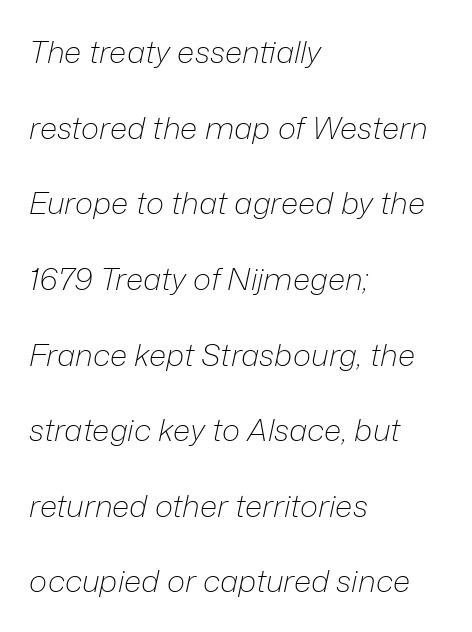
The typesetter chose a ragged-right arrangement here. Notice how the stems are inclined rather than vertical — that's the hallmark of italics. Leading: increased. Spacing verdict: proportional, widths tailored to each character.
